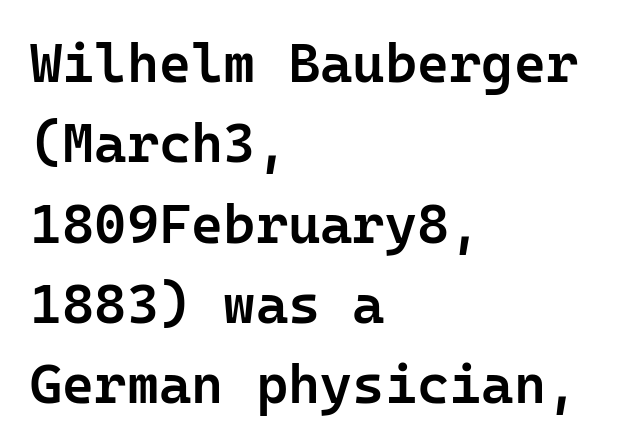
The image shows 55 px semibold sans-serif type, upright, monospaced; set left-aligned, normal line spacing (1.46x), normal letter spacing, not underlined; low stroke contrast and a medium x-height.
